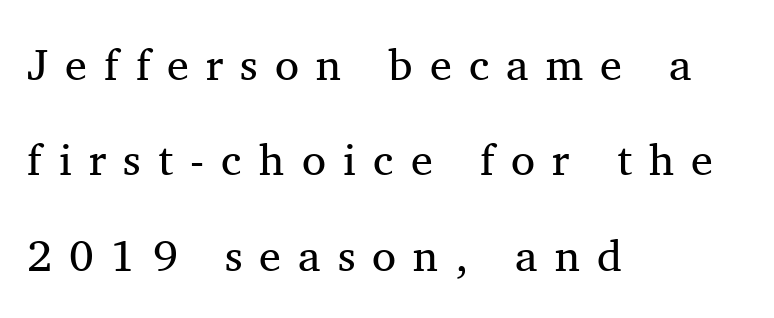
Q: Is the text bold? A: No.
Q: Is the text italic (slanted)? A: No, it is upright.
Q: Is the typeface a serif or a sans-serif typeface? A: Serif.
Q: Is the text underlined? A: No.
Q: How is the paragraph aligned? A: Left-aligned.
Q: Is the spacing between letters normal or unusually wide? A: Unusually wide.
Q: Is the spacing between lines tight, normal or loose? A: Loose.
Q: Width (condensed, normal, or wide)? A: Normal.
Q: Stroke contrast? A: Medium.
Q: x-height? A: Medium.
Q: Monospaced? A: No.
